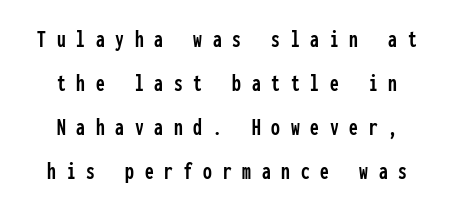
{"italic": "no", "underline": "no", "align": "center", "line_spacing_ratio": 1.76, "letter_spacing": "wide", "letter_spacing_em": 0.43, "glyph_px": 25}
